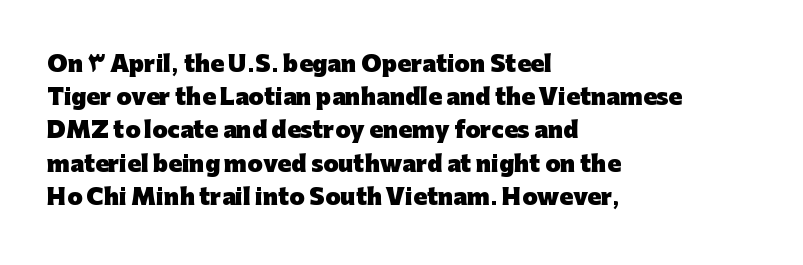
Leading matches the norm, producing a regular column. The area under the type is left untouched. Does extra space separate the letters? No, they use regular spacing. These lines were composed using upright roman letters.
